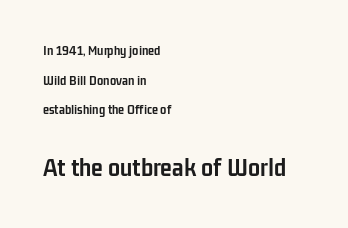
Each row of text sits above clean, open space. Heavy, bold letterforms. This rendering uses left alignment, leaving the right contour irregular. Posture: upright roman.
